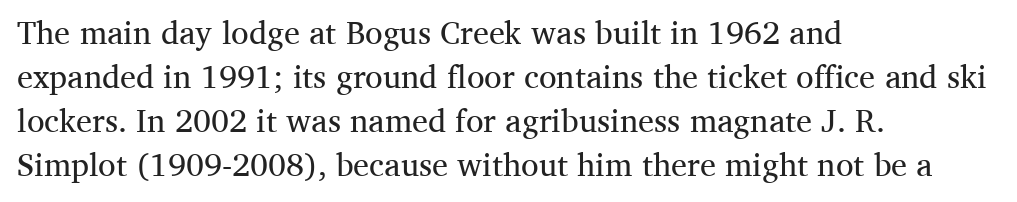
Descenders are the only things crossing below the line. No italicization has been applied; the sample stays upright. The lines sit at an ordinary, default distance from one another. The setting favours the left margin, as ordinary paragraphs usually do. This rendering employs a face with finishing strokes, i.e., a serif. Students, note that the glyphs here touch the page at normal intervals.
